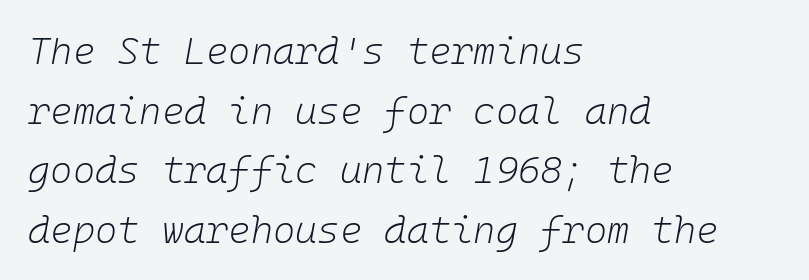
{"italic": "yes", "lean": "right", "slant_degrees": 10, "bold": "no", "weight": "light", "width": "normal", "stroke_contrast": "low", "x_height": "medium", "monospaced": "yes", "underline": "no", "align": "left", "line_spacing": "normal", "line_spacing_ratio": 1.57, "letter_spacing": "normal", "letter_spacing_em": 0.0, "glyph_px": 38}
